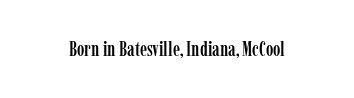
The image shows 20 px text type, upright; set normal letter spacing, not underlined.
